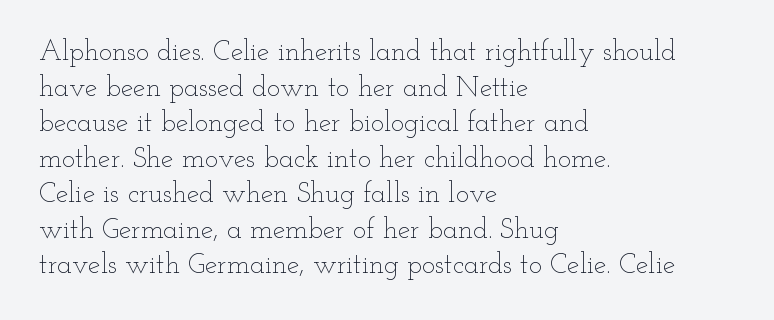
Q: Is the text bold? A: No.
Q: Is the text italic (slanted)? A: No, it is upright.
Q: Is the text underlined? A: No.
Q: How is the paragraph aligned? A: Left-aligned.
Q: Is the spacing between letters normal or unusually wide? A: Normal.
Q: Is the spacing between lines tight, normal or loose? A: Normal.
Q: Width (condensed, normal, or wide)? A: Wide.
Q: Stroke contrast? A: Low.
Q: x-height? A: Small.
Q: Monospaced? A: No.
